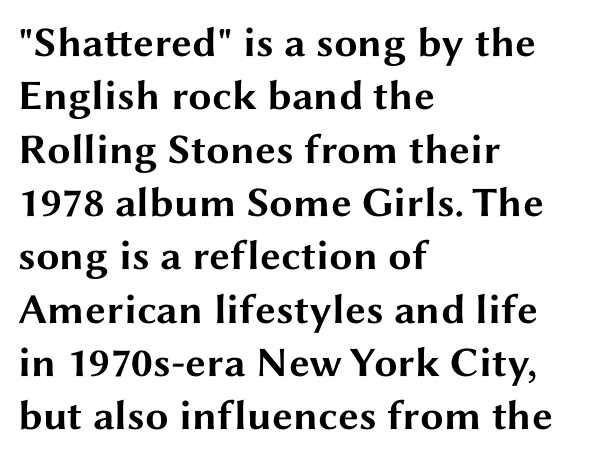
The image shows 42 px bold, wide sans-serif type, upright; set left-aligned, normal line spacing (1.27x), normal letter spacing, not underlined; medium stroke contrast and a medium x-height.
